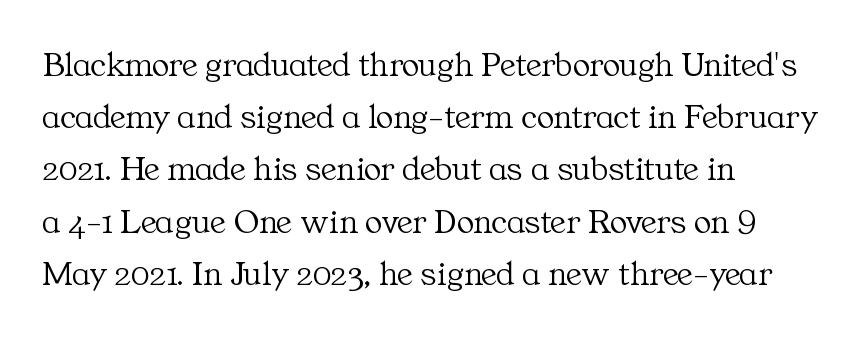
Q: Is the text bold? A: No.
Q: Is the text italic (slanted)? A: No, it is upright.
Q: Is the typeface a serif or a sans-serif typeface? A: Serif.
Q: Is the text underlined? A: No.
Q: How is the paragraph aligned? A: Left-aligned.
Q: Is the spacing between letters normal or unusually wide? A: Normal.
Q: Is the spacing between lines tight, normal or loose? A: Normal.
Q: Width (condensed, normal, or wide)? A: Normal.
Q: Stroke contrast? A: Medium.
Q: x-height? A: Medium.
Q: Monospaced? A: No.
